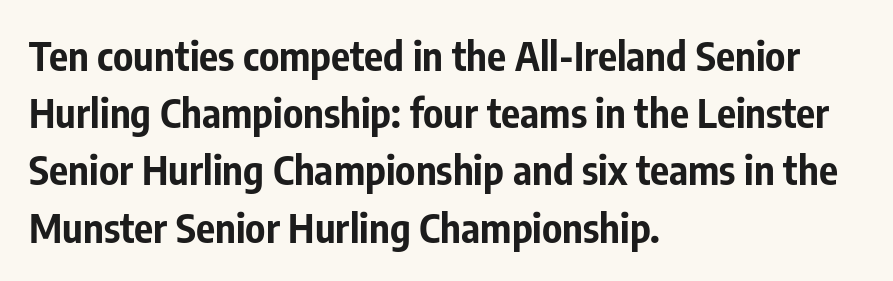
The image shows 40 px bold, condensed sans-serif type, upright; set left-aligned, normal line spacing (1.43x), normal letter spacing, not underlined; low stroke contrast and a medium x-height.
